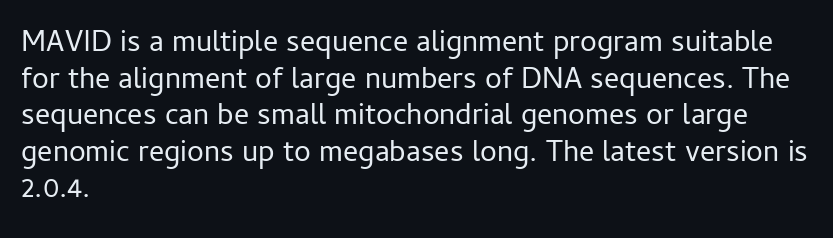
{"serif": "no", "italic": "no", "bold": "no", "weight": "regular", "width": "normal", "stroke_contrast": "low", "x_height": "medium", "monospaced": "no", "underline": "no", "align": "left", "line_spacing_ratio": 1.22, "letter_spacing": "normal", "letter_spacing_em": 0.0, "glyph_px": 30}
